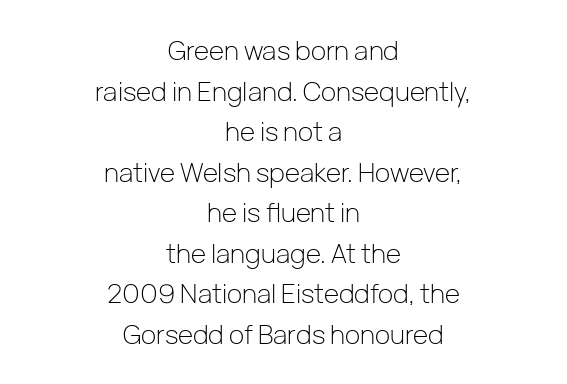
The image shows 26 px text type, upright; set centered, normal line spacing (1.56x), normal letter spacing, not underlined.
